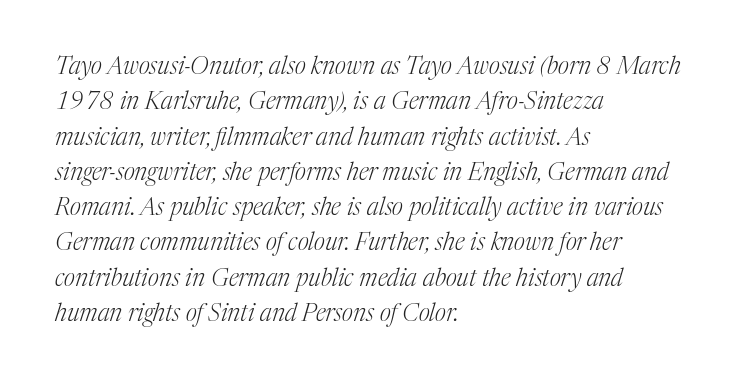
The line-height multiplier appears to be the usual default. The ragged edge is on the right, which tells us the setting is flush left. Stems here are at most as thick as an everyday book face. Beneath every word, the page is bare.
